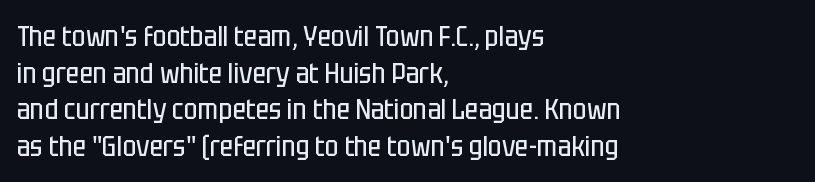
Whoever set this chose a conventional vertical rhythm. The text block is weighted toward the left margin, trailing off unevenly rightward. In terms of letterform style, serifs are entirely absent. Compared with typical body copy, the letter spacing here is the same. The words here are not underlined. Character widths vary here, with narrow letters taking less room than wide ones.
